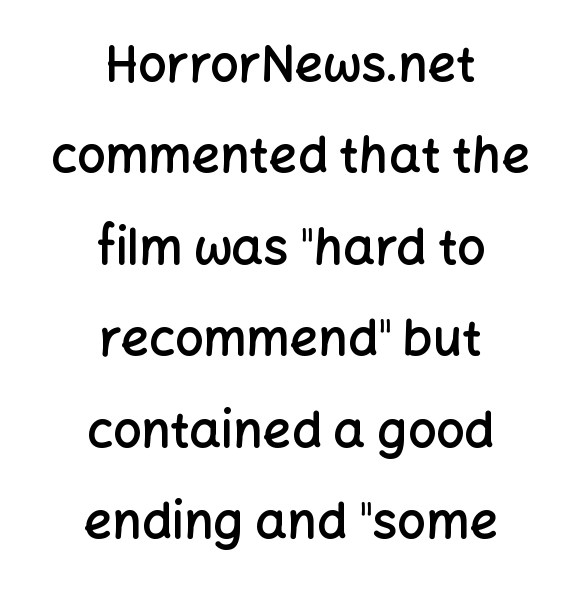
Q: Is the text bold? A: Semi-bold.
Q: Is the text italic (slanted)? A: No, it is upright.
Q: Is the typeface a serif or a sans-serif typeface? A: Sans-serif.
Q: Is the text underlined? A: No.
Q: How is the paragraph aligned? A: Centered.
Q: Is the spacing between letters normal or unusually wide? A: Normal.
Q: Width (condensed, normal, or wide)? A: Normal.
Q: Stroke contrast? A: Low.
Q: x-height? A: Medium.
Q: Monospaced? A: No.
